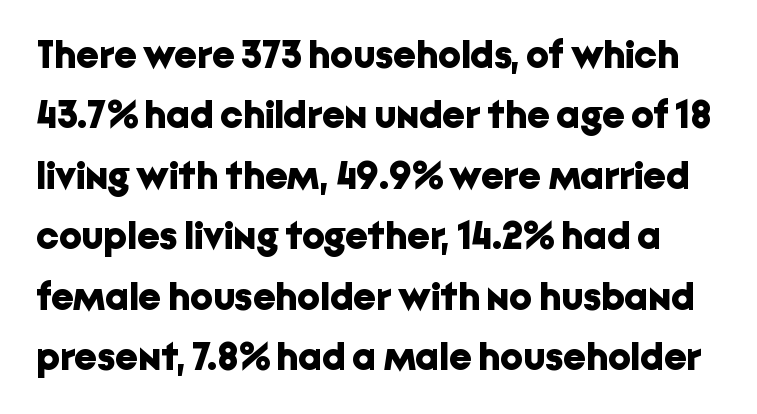
Q: Is the text bold? A: Yes.
Q: Is the text italic (slanted)? A: No, it is upright.
Q: Is the typeface a serif or a sans-serif typeface? A: Sans-serif.
Q: Is the text underlined? A: No.
Q: Is the spacing between letters normal or unusually wide? A: Normal.
Q: Is the spacing between lines tight, normal or loose? A: Normal.
Q: Width (condensed, normal, or wide)? A: Normal.
Q: Stroke contrast? A: Low.
Q: x-height? A: Medium.
Q: Monospaced? A: No.
